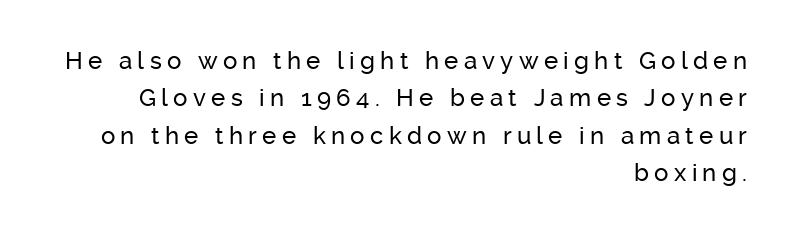
The string is rendered with underlining switched off. A flush-right, rag-left setting is used for this passage. The passage shown stacks its lines at a standard gap. It's the straight-up-and-down kind of type.
